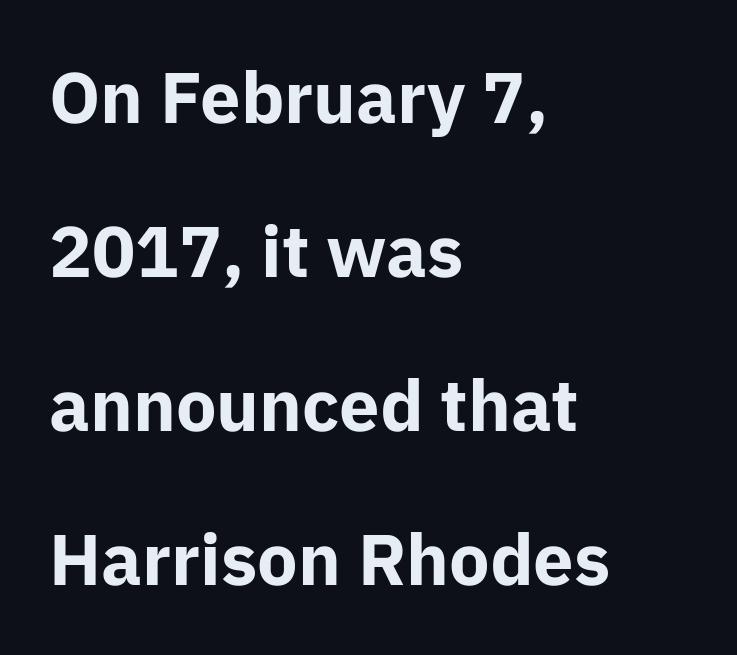
Q: Is the text bold? A: Yes.
Q: Is the text italic (slanted)? A: No, it is upright.
Q: Is the typeface a serif or a sans-serif typeface? A: Sans-serif.
Q: Is the text underlined? A: No.
Q: How is the paragraph aligned? A: Left-aligned.
Q: Is the spacing between letters normal or unusually wide? A: Normal.
Q: Is the spacing between lines tight, normal or loose? A: Loose.
Q: Width (condensed, normal, or wide)? A: Normal.
Q: Stroke contrast? A: Low.
Q: x-height? A: Medium.
Q: Monospaced? A: No.
